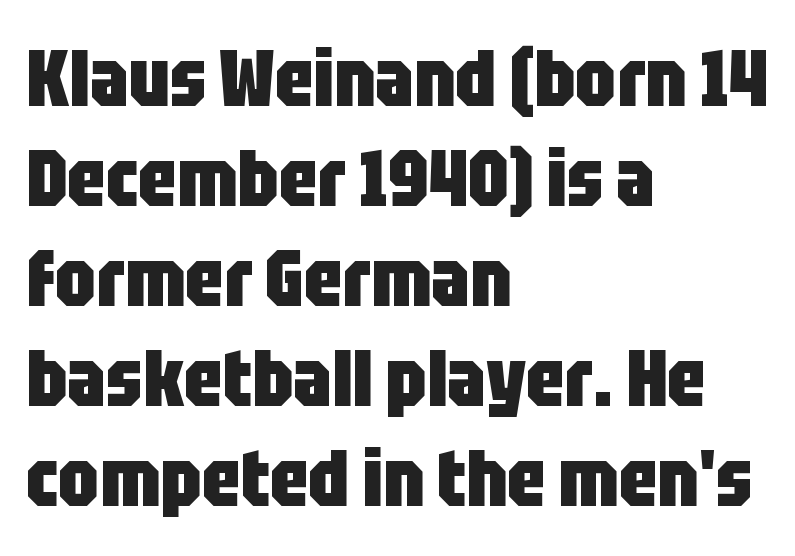
Plenty of ink on the page — the face is bold. Reading down the column, the eye jumps a familiar distance to each next line. This sample uses a sans-serif face. Which margin do the lines hug? The left one — the right edge is uneven. Check under the words: just untouched page.
